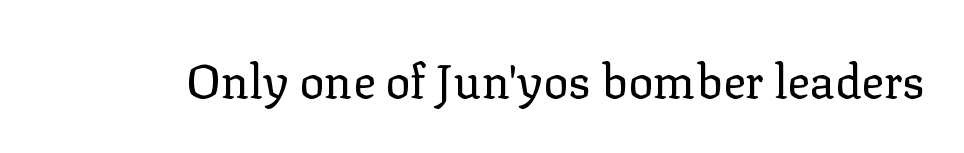
Q: Is the text bold? A: No.
Q: Is the text italic (slanted)? A: No, it is upright.
Q: Is the typeface a serif or a sans-serif typeface? A: Serif.
Q: Is the text underlined? A: No.
Q: Is the spacing between letters normal or unusually wide? A: Normal.
Q: Width (condensed, normal, or wide)? A: Normal.
Q: Stroke contrast? A: Low.
Q: x-height? A: Medium.
Q: Monospaced? A: No.
